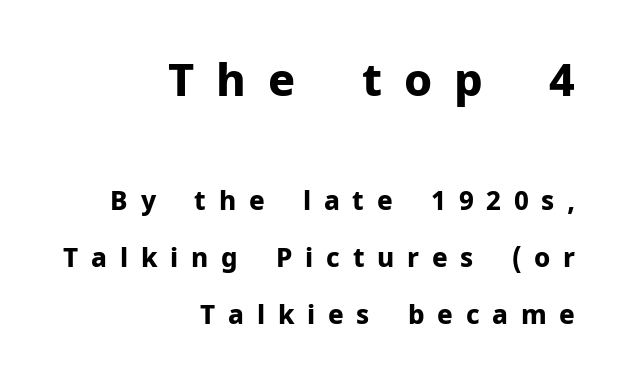
The image shows 45 px bold sans-serif type, upright; set right-aligned, loose line spacing (2.2x), unusually wide letter spacing (+0.49 em), not underlined; the first (top) block is 1.73x larger; low stroke contrast and a medium x-height.
